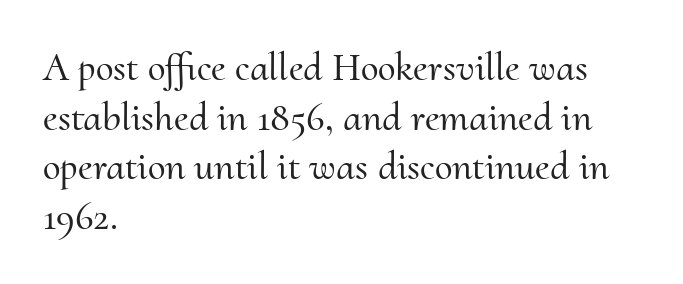
Varying glyph widths throughout — classic text-font behaviour. This sample uses a serif face. Style check: upright. Descenders are the only things crossing below the line. A student would call this left alignment; a typographer would say flush left, rag right. Observe the ordinary spacing: letters are neighbours, not strangers.
